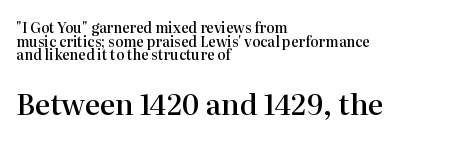
The image shows 29 px semibold serif type, upright; set left-aligned, tight line spacing (0.98x), normal letter spacing, not underlined; the second (bottom) block is 2.07x larger; high stroke contrast and a medium x-height.
